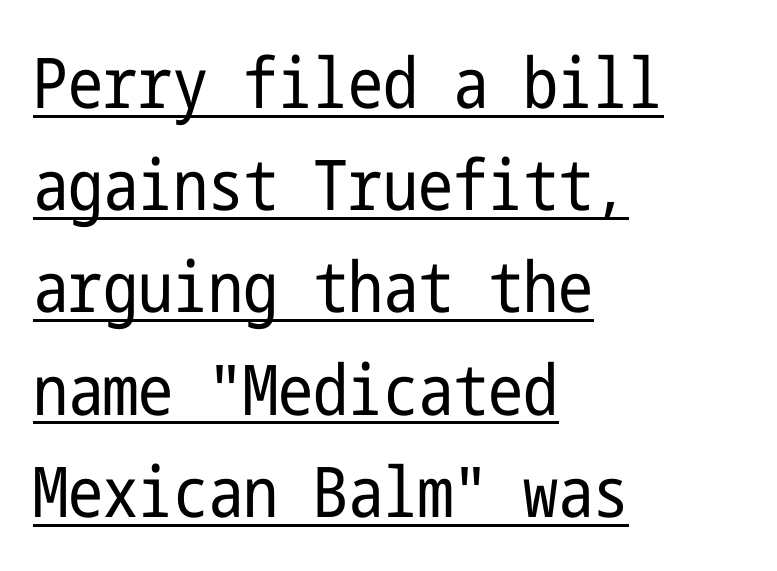
A typesetter would call this zero additional tracking. Every stem runs plumb, perpendicular to the baseline. One glance says typical: line gaps are just what's usual. All the whitespace from short lines collects on the right. The typeface chosen for these lines omits serifs.
